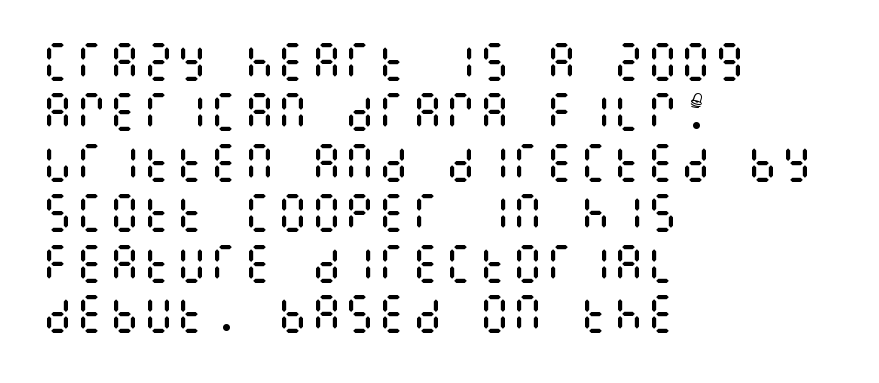
Q: Is the text bold? A: No.
Q: Is the text italic (slanted)? A: No, it is upright.
Q: Is the text underlined? A: No.
Q: How is the paragraph aligned? A: Left-aligned.
Q: Is the spacing between letters normal or unusually wide? A: Normal.
Q: Width (condensed, normal, or wide)? A: Condensed.
Q: Stroke contrast? A: Medium.
Q: x-height? A: Large.
